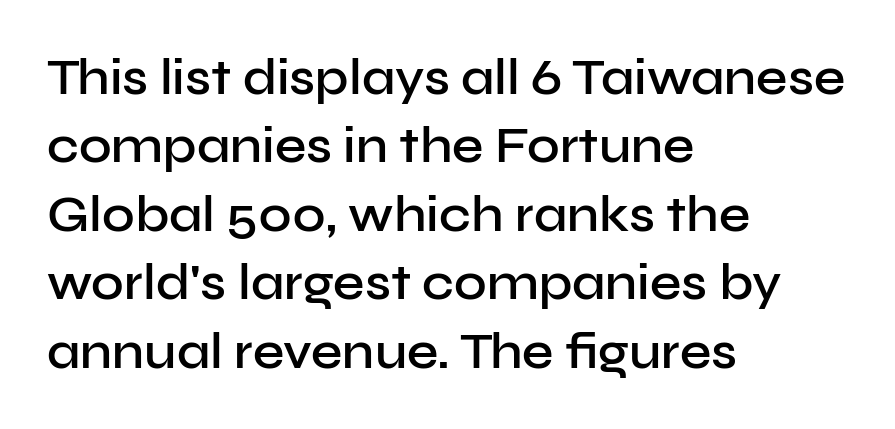
The image shows 50 px semibold sans-serif type, upright; set left-aligned, normal line spacing (1.37x), normal letter spacing, not underlined; low stroke contrast and a medium x-height.
